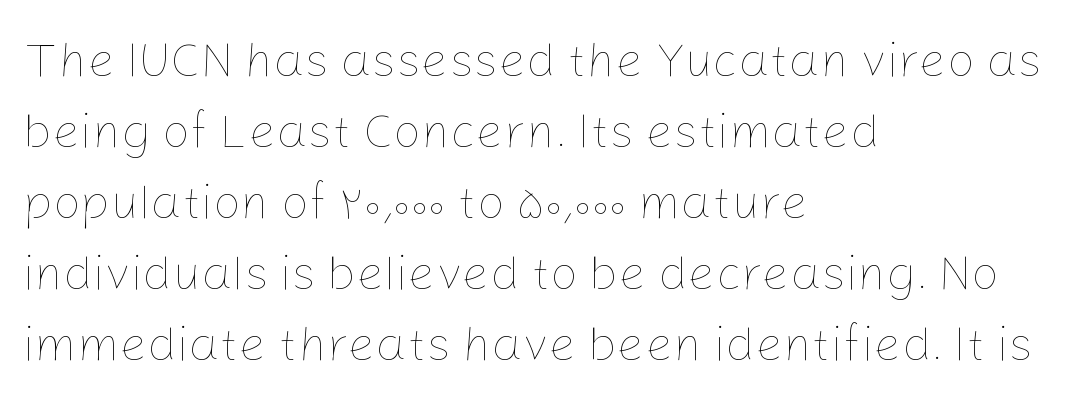
Q: Is the text bold? A: No.
Q: Is the text italic (slanted)? A: No, it is upright.
Q: Is the text underlined? A: No.
Q: How is the paragraph aligned? A: Left-aligned.
Q: Is the spacing between letters normal or unusually wide? A: Normal.
Q: Is the spacing between lines tight, normal or loose? A: Normal.
Q: Width (condensed, normal, or wide)? A: Normal.
Q: Stroke contrast? A: Low.
Q: x-height? A: Medium.
Q: Monospaced? A: No.
